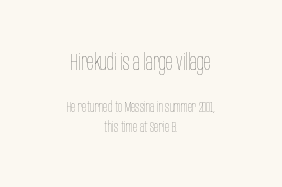
{"italic": "no", "bold": "no", "underline": "no", "align": "center", "line_spacing": "normal", "line_spacing_ratio": 1.33, "letter_spacing": "normal", "letter_spacing_em": 0.0, "larger_block": "first", "size_ratio": 1.53, "glyph_px": 23}
